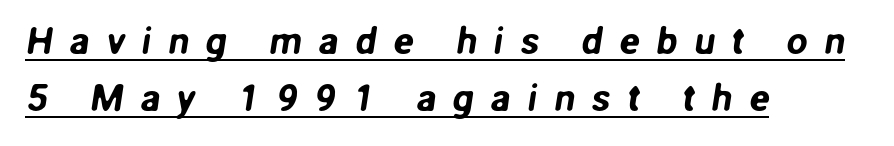
The typeface chosen for these lines omits serifs. Substantial extra tracking has been applied to these lines. Spacing verdict: proportional, widths tailored to each character. Students, observe the line beneath the letters — that is underlining.
